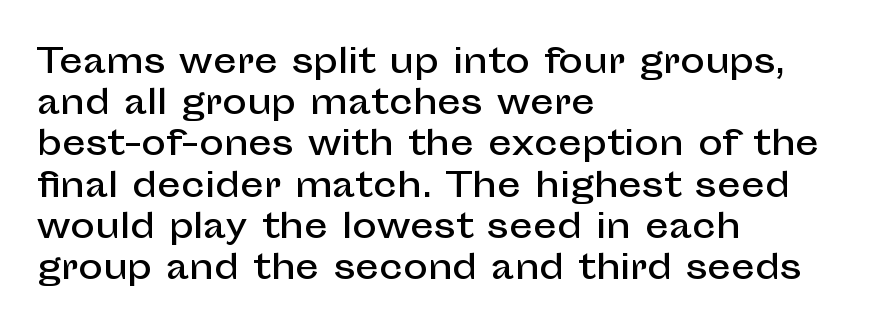
Q: Is the text italic (slanted)? A: No, it is upright.
Q: Is the typeface a serif or a sans-serif typeface? A: Sans-serif.
Q: Is the text underlined? A: No.
Q: How is the paragraph aligned? A: Left-aligned.
Q: Is the spacing between letters normal or unusually wide? A: Normal.
Q: Is the spacing between lines tight, normal or loose? A: Normal.
Q: Width (condensed, normal, or wide)? A: Normal.
Q: Stroke contrast? A: Low.
Q: x-height? A: Medium.
Q: Monospaced? A: No.
